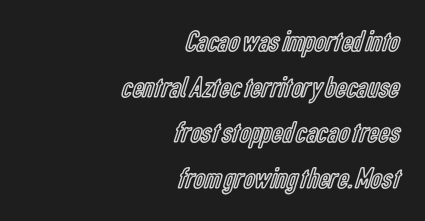
Q: Is the text italic (slanted)? A: Yes.
Q: Is the text underlined? A: No.
Q: How is the paragraph aligned? A: Right-aligned.
Q: Is the spacing between letters normal or unusually wide? A: Normal.
Q: Is the spacing between lines tight, normal or loose? A: Normal.
Q: Width (condensed, normal, or wide)? A: Condensed.
Q: x-height? A: Medium.
Q: Monospaced? A: No.
